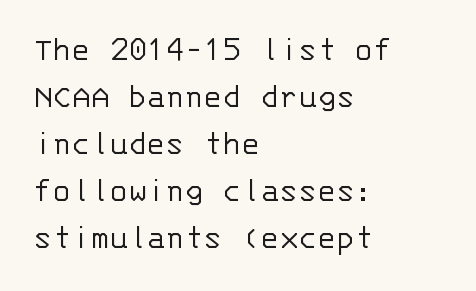
{"serif": "no", "italic": "no", "bold": "no", "weight": "light", "width": "normal", "stroke_contrast": "low", "x_height": "large", "monospaced": "yes", "underline": "no", "align": "left", "line_spacing": "normal", "line_spacing_ratio": 1.34, "letter_spacing": "normal", "letter_spacing_em": 0.0, "glyph_px": 35}
